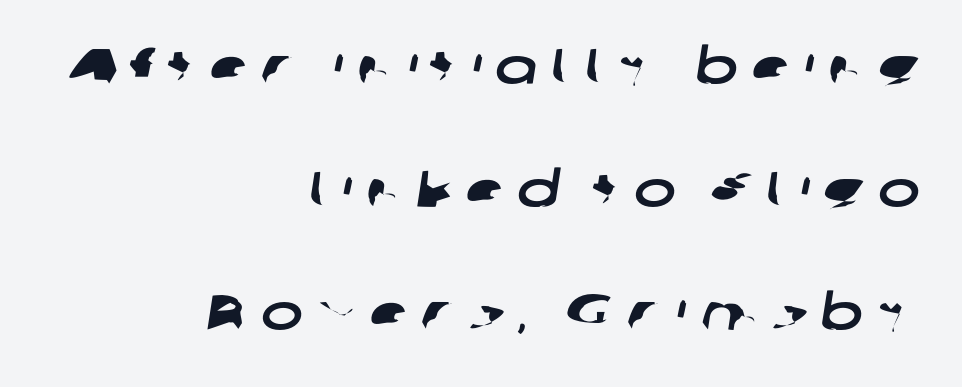
{"serif": "no", "width": "wide", "stroke_contrast": "low", "x_height": "medium", "monospaced": "no", "underline": "no", "align": "right", "line_spacing": "loose", "line_spacing_ratio": 2.46, "letter_spacing": "wide", "letter_spacing_em": 0.27, "glyph_px": 50}
